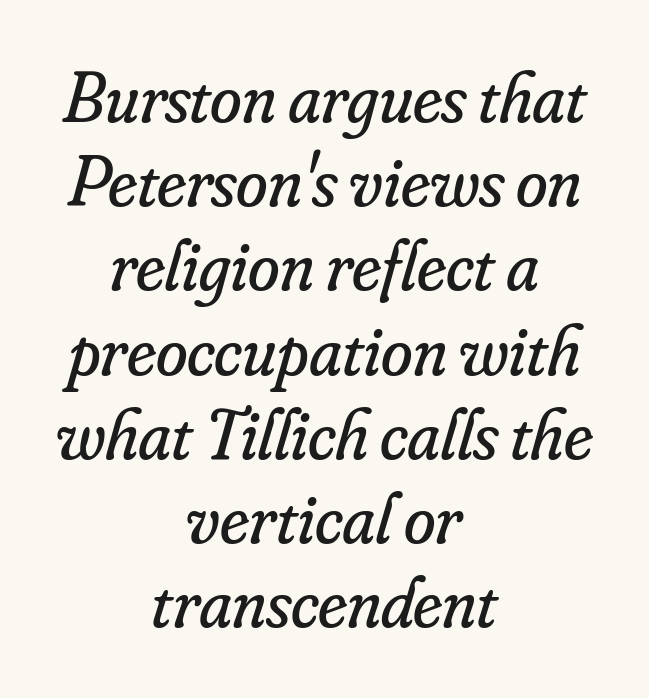
Q: Is the text bold? A: No.
Q: Is the text italic (slanted)? A: Yes, it leans right by about 16 degrees.
Q: Is the typeface a serif or a sans-serif typeface? A: Serif.
Q: Is the text underlined? A: No.
Q: How is the paragraph aligned? A: Centered.
Q: Is the spacing between letters normal or unusually wide? A: Normal.
Q: Width (condensed, normal, or wide)? A: Normal.
Q: Stroke contrast? A: Low.
Q: x-height? A: Small.
Q: Monospaced? A: No.
